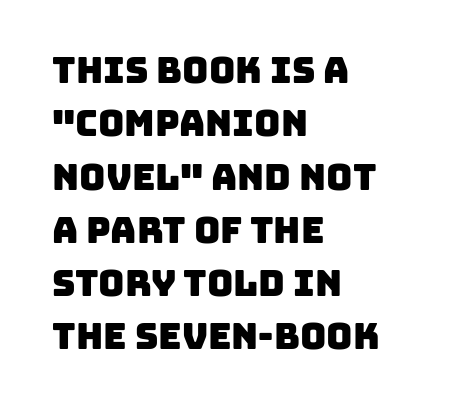
{"serif": "no", "width": "normal", "stroke_contrast": "low", "x_height": "large", "monospaced": "no", "underline": "no", "align": "left", "line_spacing": "normal", "line_spacing_ratio": 1.48, "letter_spacing": "normal", "letter_spacing_em": 0.0, "glyph_px": 36}
